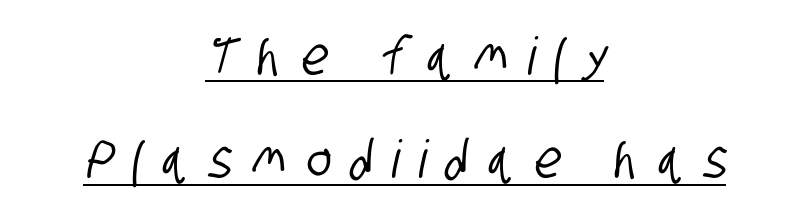
{"serif": "no", "width": "condensed", "stroke_contrast": "low", "x_height": "large", "monospaced": "no", "underline": "yes", "align": "center", "line_spacing": "loose", "line_spacing_ratio": 1.99, "letter_spacing": "wide", "letter_spacing_em": 0.39, "glyph_px": 52}
